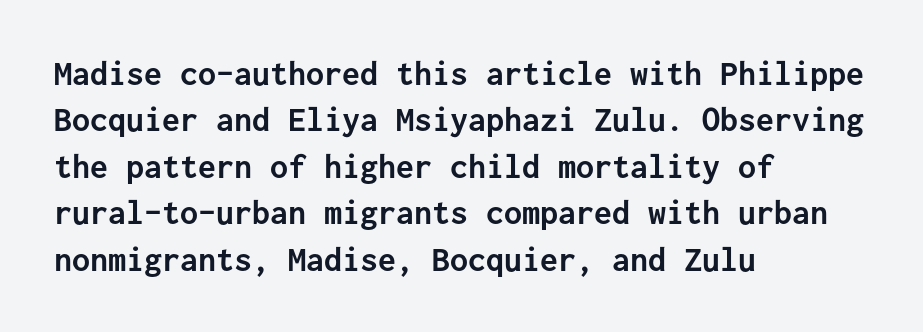
{"serif": "no", "italic": "no", "bold": "yes", "weight": "semibold", "width": "normal", "stroke_contrast": "low", "x_height": "medium", "monospaced": "yes", "underline": "no", "align": "left", "line_spacing": "normal", "line_spacing_ratio": 1.29, "letter_spacing": "normal", "letter_spacing_em": 0.0, "glyph_px": 36}
